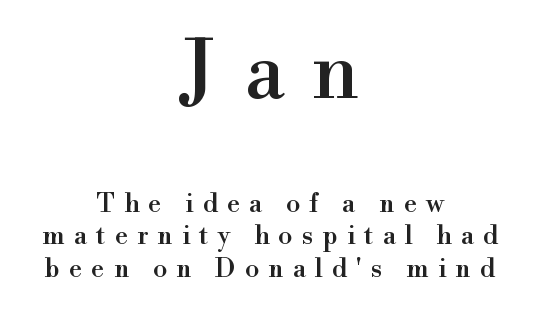
The image shows 79 px serif type, upright; set centered, normal line spacing (1.25x), unusually wide letter spacing (+0.35 em), not underlined; the first (top) block is 3.04x larger; high stroke contrast and a small x-height.
